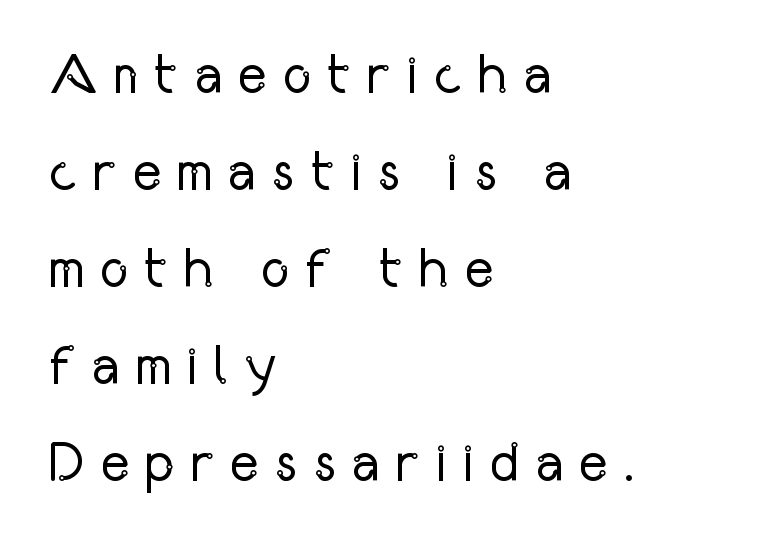
The type sits square on the baseline with zero lean. The passage shown is not underscored anywhere. Note the varied advance widths — an 'i' is clearly narrower than an 'm'. The rag falls on the right side of this text block.
